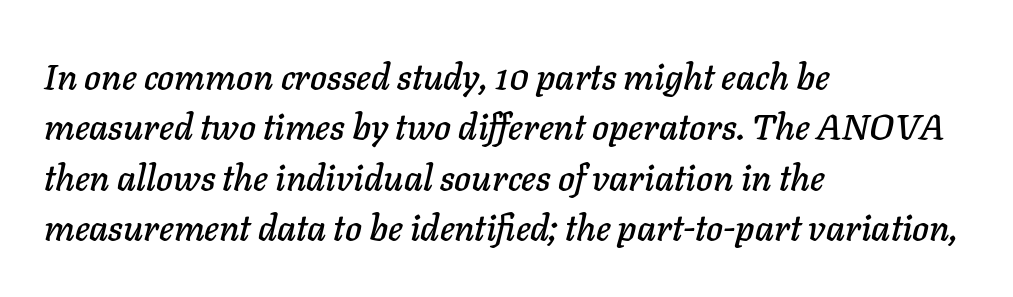
The foot of each line stays bare and open. Varying glyph widths throughout — classic text-font behaviour. Short note: letters normally spaced. How would I describe the line gaps? Plain and ordinary. These lines are set flush left with a ragged right edge. Is the type slanted? Yes — the strokes lean at a clear angle.
